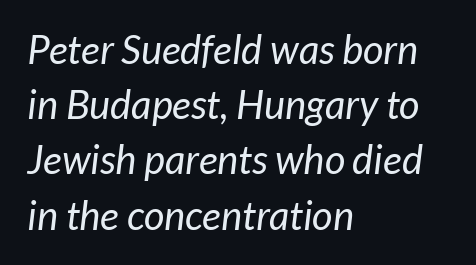
The image shows 40 px regular-weight sans-serif type; set left-aligned, normal line spacing (1.38x), normal letter spacing, not underlined; low stroke contrast and a medium x-height.
